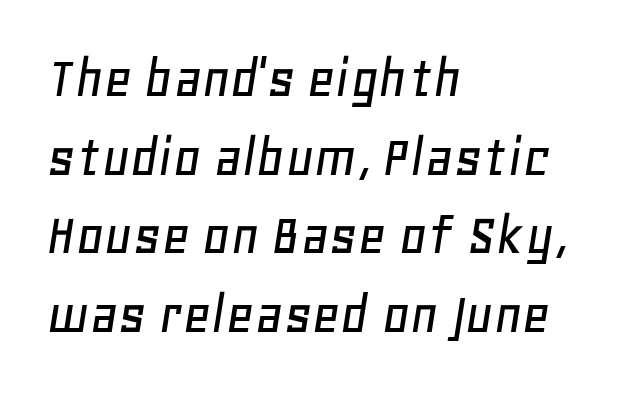
{"italic": "yes", "lean": "right", "slant_degrees": 11, "width": "normal", "stroke_contrast": "low", "x_height": "large", "monospaced": "no", "underline": "no", "align": "left", "line_spacing": "normal", "line_spacing_ratio": 1.29, "letter_spacing": "normal", "letter_spacing_em": 0.0, "glyph_px": 61}
